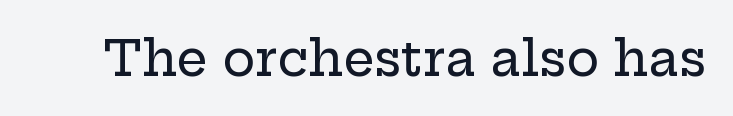
Character widths vary here, with narrow letters taking less room than wide ones. Check the space under the baseline: it is left empty. There is no visible air inserted between adjacent glyphs. The characters display serif detailing at their extremities.
